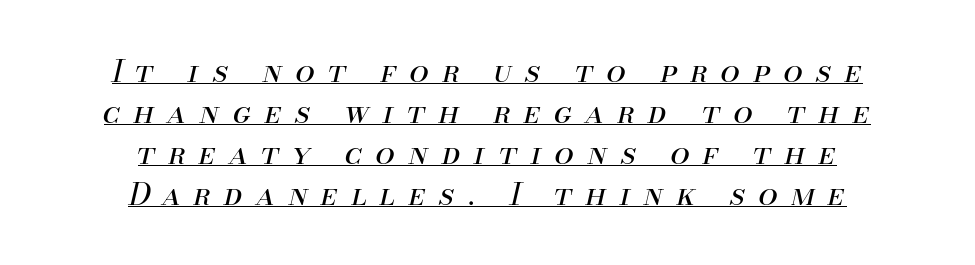
The image shows 31 px regular-weight type, italic (leaning right); set centered, normal line spacing (1.32x), unusually wide letter spacing (+0.43 em), underlined; medium stroke contrast and a small x-height.
